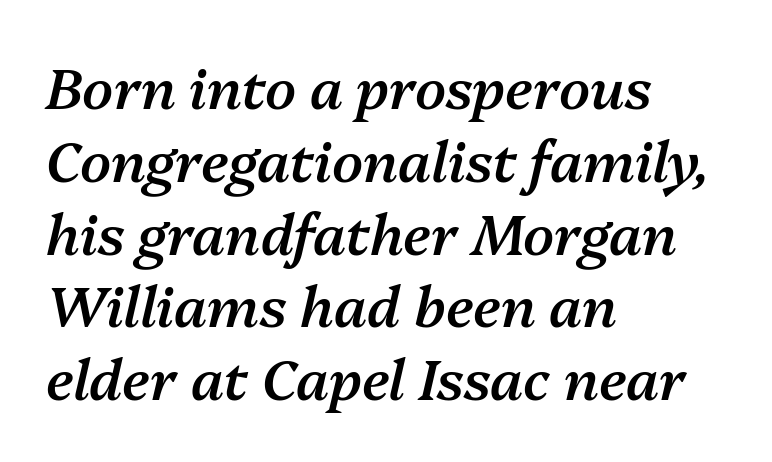
Q: Is the text bold? A: Semi-bold.
Q: Is the text italic (slanted)? A: Yes, it leans right by about 13 degrees.
Q: Is the text underlined? A: No.
Q: How is the paragraph aligned? A: Left-aligned.
Q: Is the spacing between letters normal or unusually wide? A: Normal.
Q: Is the spacing between lines tight, normal or loose? A: Normal.
Q: Width (condensed, normal, or wide)? A: Normal.
Q: Stroke contrast? A: Medium.
Q: x-height? A: Medium.
Q: Monospaced? A: No.
